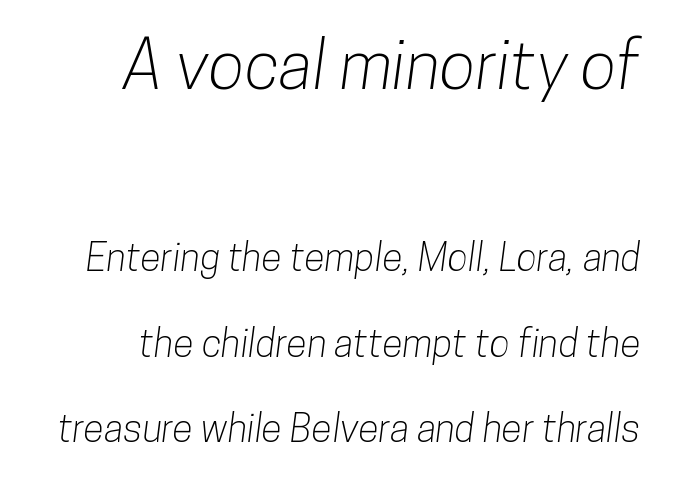
The image shows 67 px condensed sans-serif type; set loose line spacing (2.25x), normal letter spacing, not underlined; the first (top) block is 1.76x larger; low stroke contrast and a medium x-height.
